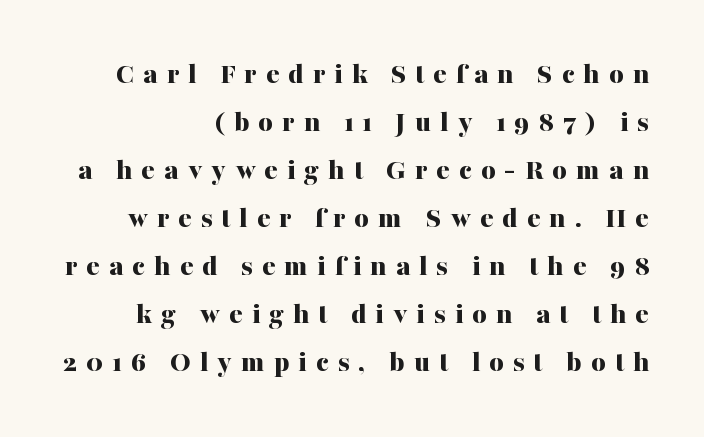
{"serif": "yes", "italic": "no", "bold": "yes", "weight": "bold", "width": "normal", "stroke_contrast": "medium", "x_height": "medium", "monospaced": "no", "underline": "no", "align": "right", "line_spacing": "normal", "line_spacing_ratio": 1.55, "letter_spacing": "wide", "letter_spacing_em": 0.29, "glyph_px": 31}
